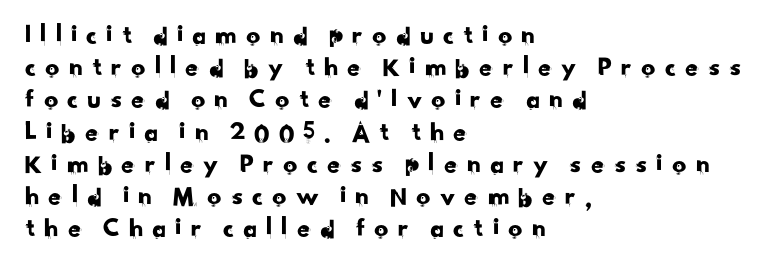
These lines have a slow, spaced-out rhythm from letter to letter. Each letter's strokes conclude bluntly, with no projecting serifs. The space directly below the letters is spotless. This block would grow much taller if given ordinary leading; it's compressed now.
